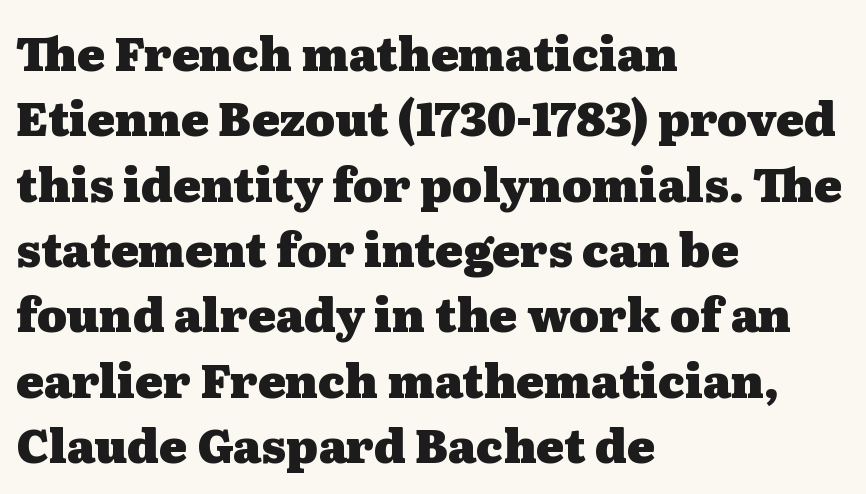
One-word summary of the alignment: left. Honestly, the row spacing looks completely unremarkable. A roman cut, with each character standing at attention. What stands out about the letter spacing? Nothing — it is the standard amount. Plain, unruled lines of type.
